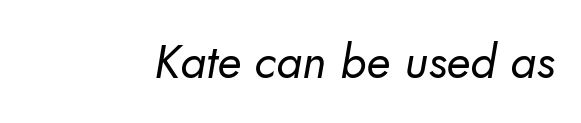
{"serif": "no", "bold": "no", "weight": "regular", "width": "normal", "stroke_contrast": "low", "x_height": "small", "monospaced": "no", "underline": "no", "letter_spacing": "normal", "letter_spacing_em": 0.0, "glyph_px": 47}
